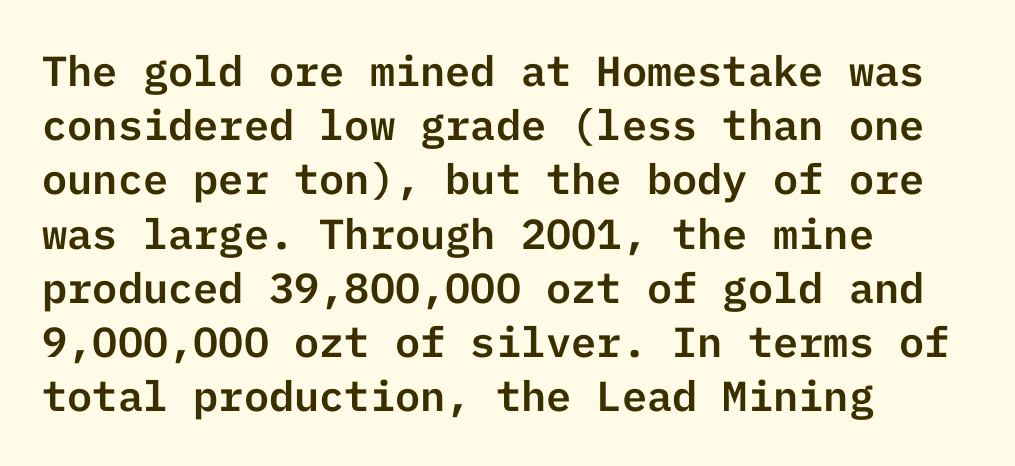
Q: Is the text italic (slanted)? A: No, it is upright.
Q: Is the typeface a serif or a sans-serif typeface? A: Sans-serif.
Q: Is the text underlined? A: No.
Q: How is the paragraph aligned? A: Left-aligned.
Q: Is the spacing between letters normal or unusually wide? A: Normal.
Q: Is the spacing between lines tight, normal or loose? A: Normal.
Q: Width (condensed, normal, or wide)? A: Normal.
Q: Stroke contrast? A: Low.
Q: x-height? A: Medium.
